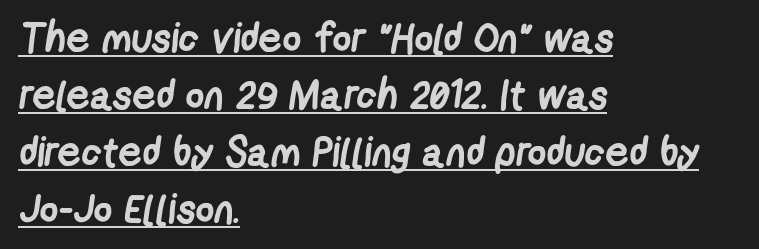
Notice how the passage keeps a crisp vertical edge on the left only. This rendering leaves character spacing at its baseline value. The glyphs are accompanied by a horizontal stroke just below them. These lines are composed in type without serifs.
